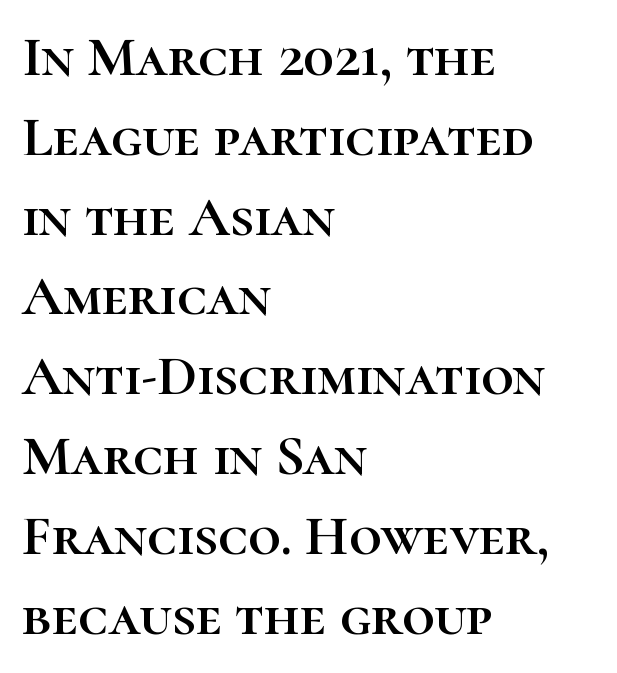
{"italic": "no", "width": "normal", "stroke_contrast": "high", "x_height": "medium", "monospaced": "no", "underline": "no", "align": "left", "line_spacing": "normal", "line_spacing_ratio": 1.4, "letter_spacing": "normal", "letter_spacing_em": 0.0, "glyph_px": 57}
